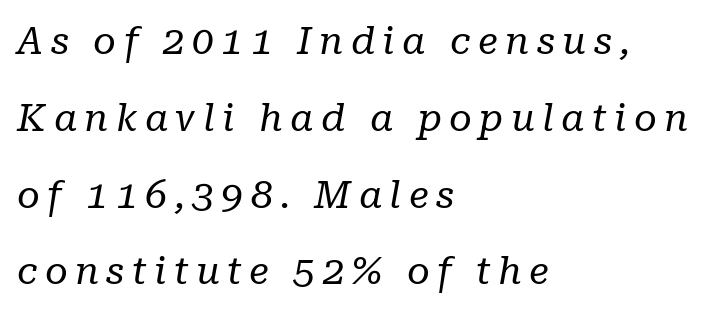
Font category for this specimen: serif. Compared with a typical body face, this is equally light or lighter still. A student would call this left alignment; a typographer would say flush left, rag right. Plain, unruled lines of type.
